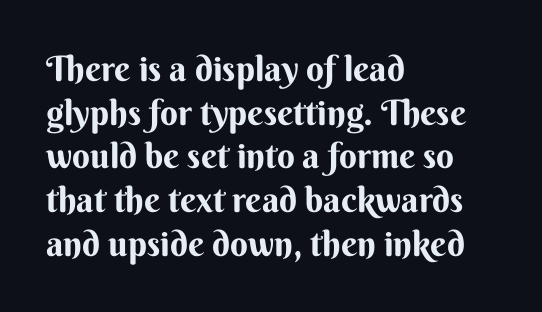
The image shows 35 px bold sans-serif type, upright; set left-aligned, normal line spacing (1.25x), normal letter spacing, not underlined; medium stroke contrast and a small x-height.
